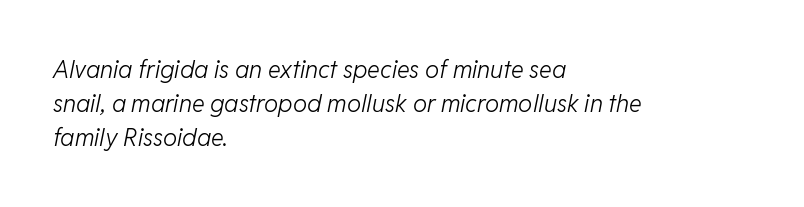
{"italic": "yes", "lean": "right", "slant_degrees": 11, "bold": "no", "underline": "no", "align": "left", "line_spacing": "normal", "line_spacing_ratio": 1.42, "letter_spacing": "normal", "letter_spacing_em": 0.0, "glyph_px": 24}
